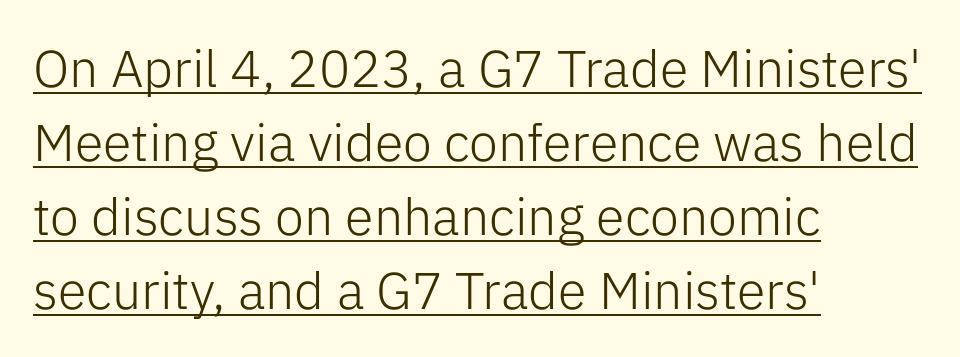
{"serif": "no", "italic": "no", "bold": "no", "weight": "light", "width": "normal", "stroke_contrast": "low", "x_height": "medium", "monospaced": "no", "underline": "yes", "align": "left", "line_spacing": "normal", "line_spacing_ratio": 1.42, "letter_spacing": "normal", "letter_spacing_em": 0.0, "glyph_px": 52}
